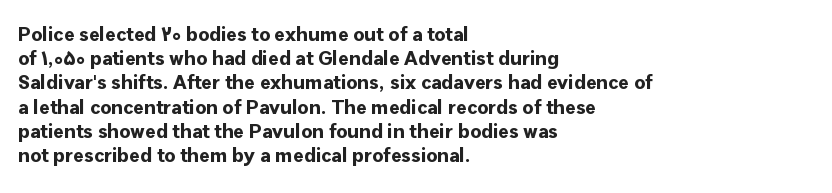
Descenders hang freely into open space. The paragraph has a hard left edge and a soft right edge. It's the straight-up-and-down kind of type. Observe the ordinary spacing: letters are neighbours, not strangers. Weight check: bold — yes, fully.
